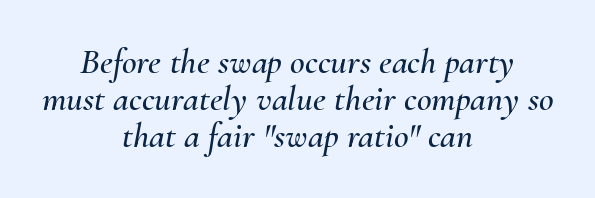
{"italic": "yes", "lean": "right", "slant_degrees": 10, "width": "normal", "stroke_contrast": "medium", "x_height": "small", "monospaced": "no", "underline": "no", "align": "center", "line_spacing": "tight", "line_spacing_ratio": 1.03, "letter_spacing": "normal", "letter_spacing_em": 0.0, "glyph_px": 36}
